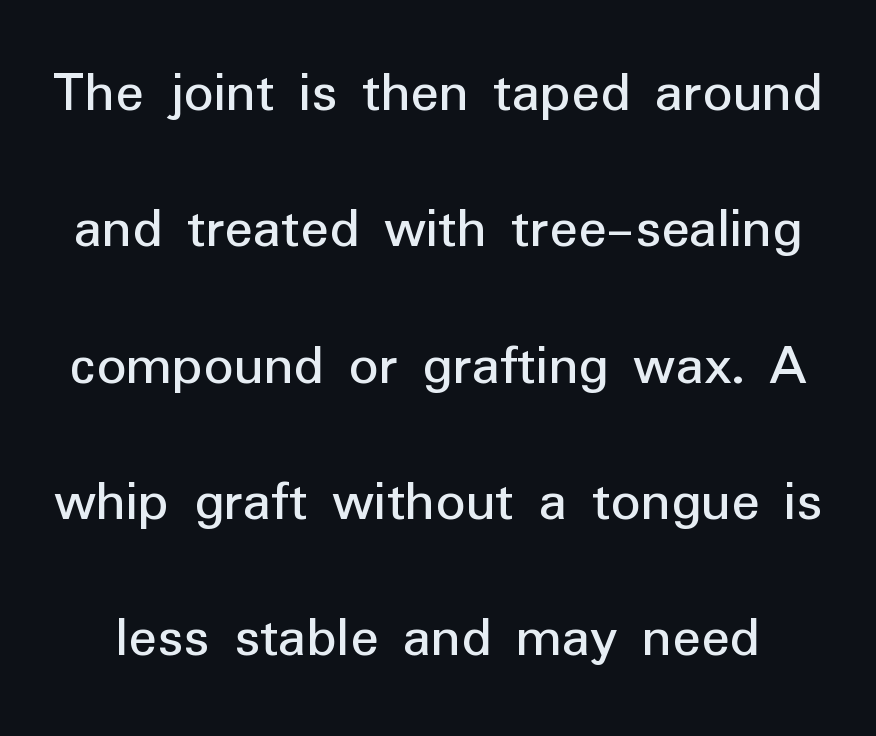
{"serif": "no", "italic": "no", "width": "normal", "stroke_contrast": "low", "x_height": "medium", "monospaced": "no", "underline": "no", "line_spacing": "loose", "line_spacing_ratio": 2.31, "letter_spacing": "normal", "letter_spacing_em": 0.0, "glyph_px": 59}
